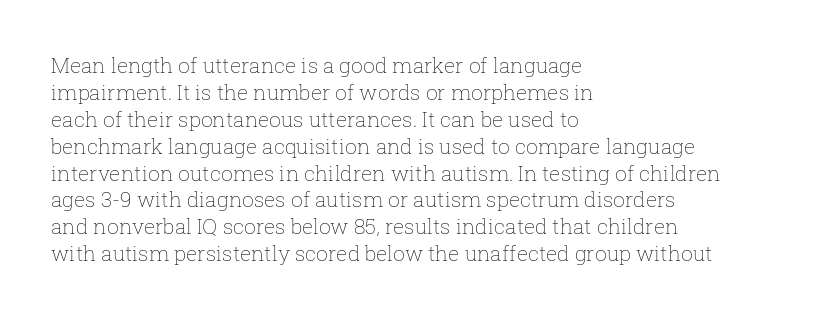
These lines keep a tight, regular rhythm from letter to letter. The rows are spaced the way most documents space them. Nothing heavy about these letters — not bold at all. A roman cut, with each character standing at attention. Check under the words: just untouched page. All the whitespace from short lines collects on the right.
